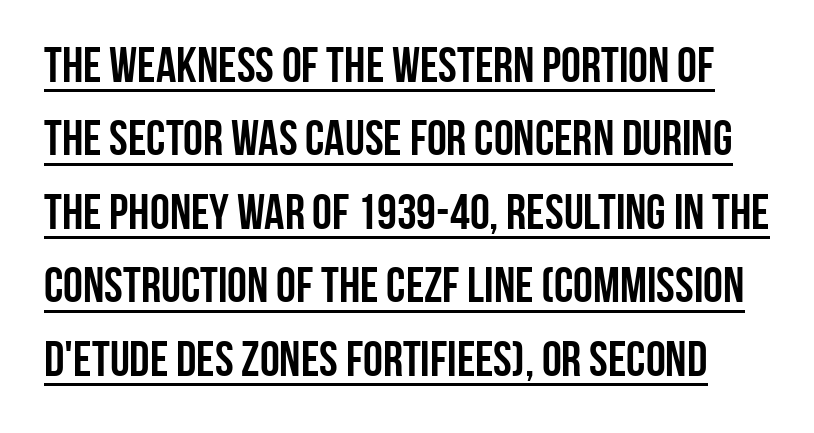
Q: Is the text bold? A: Yes.
Q: Is the text italic (slanted)? A: No, it is upright.
Q: Is the typeface a serif or a sans-serif typeface? A: Sans-serif.
Q: Is the text underlined? A: Yes.
Q: Is the spacing between letters normal or unusually wide? A: Normal.
Q: Is the spacing between lines tight, normal or loose? A: Normal.
Q: Width (condensed, normal, or wide)? A: Condensed.
Q: Stroke contrast? A: Low.
Q: x-height? A: Large.
Q: Monospaced? A: No.
